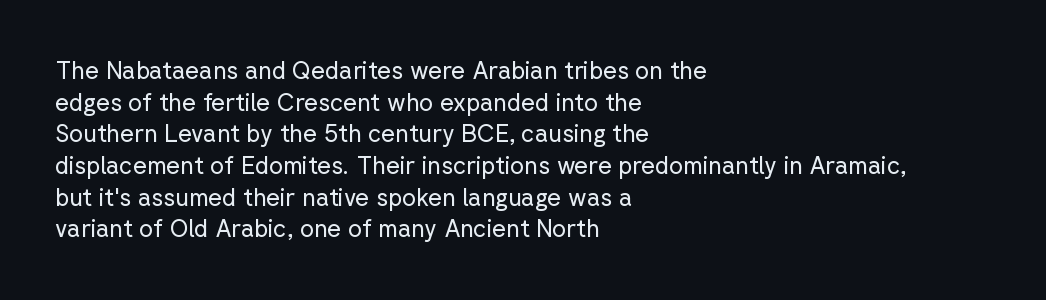
{"italic": "no", "bold": "no", "underline": "no", "align": "left", "line_spacing": "normal", "line_spacing_ratio": 1.32, "letter_spacing": "normal", "letter_spacing_em": 0.0, "glyph_px": 24}
